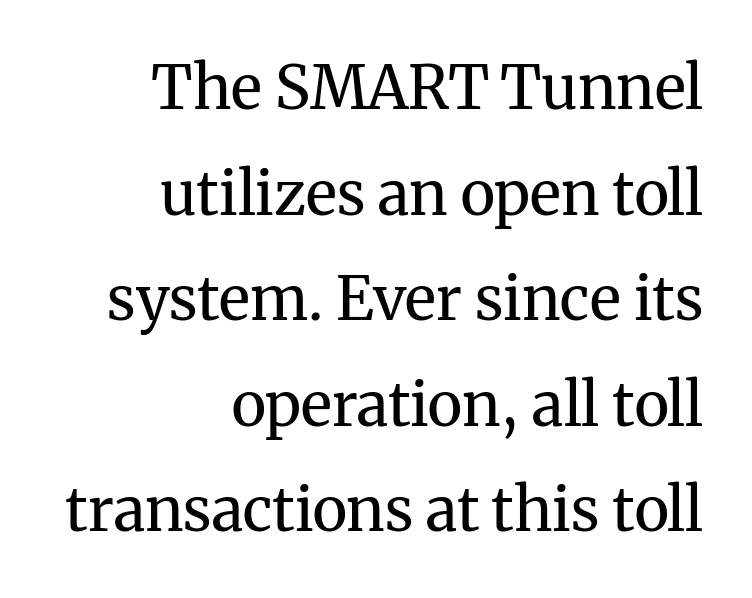
The image shows 60 px regular-weight serif type, upright; set right-aligned, line spacing 1.76x, normal letter spacing, not underlined; medium stroke contrast and a medium x-height.
